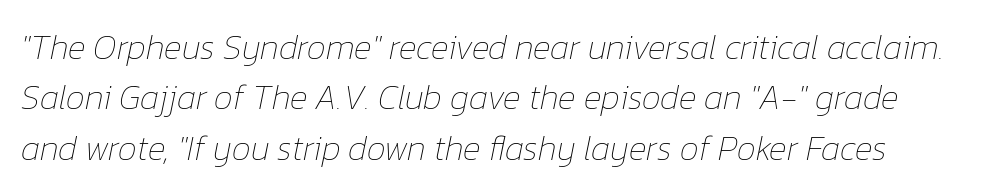
Characters follow at the spacing the type designer built in. Underlining? Definitely not there. Successive baselines arrive at the customary interval. This sample uses an oblique cut, with every glyph tilted off the vertical. The strokes are not fattened; the text isn't bold.
